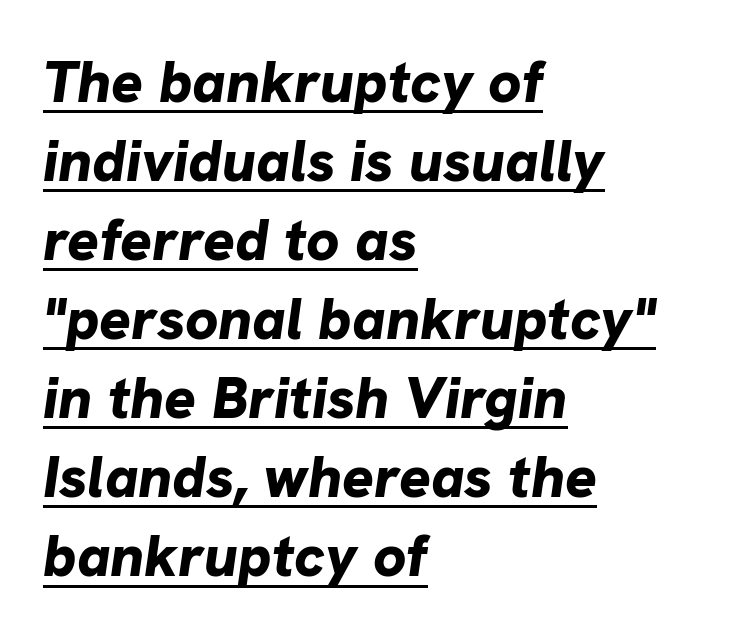
{"italic": "yes", "lean": "right", "slant_degrees": 8, "bold": "yes", "weight": "bold", "width": "normal", "stroke_contrast": "low", "x_height": "medium", "monospaced": "no", "underline": "yes", "align": "left", "line_spacing": "normal", "line_spacing_ratio": 1.34, "letter_spacing": "normal", "letter_spacing_em": 0.0, "glyph_px": 59}
